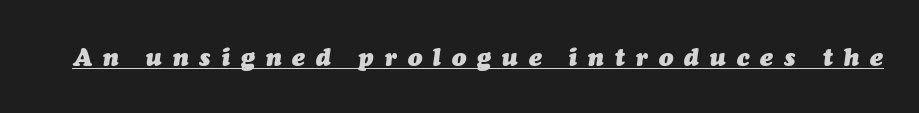
The image shows 24 px bold type, italic (leaning right); set unusually wide letter spacing (+0.46 em), underlined.
